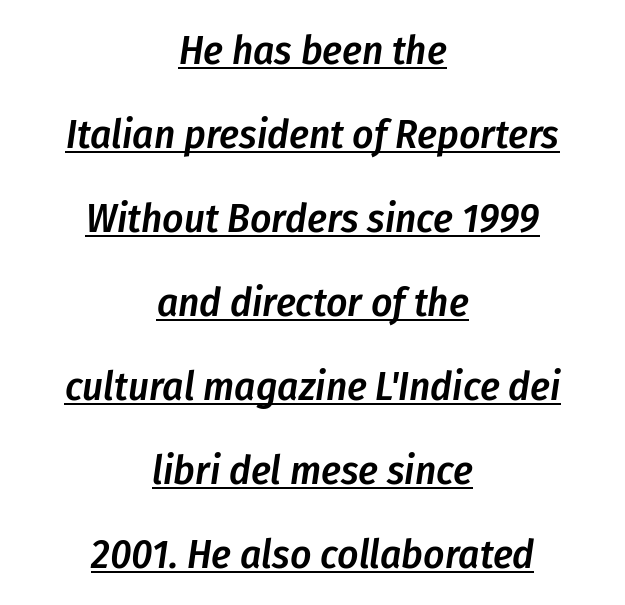
The image shows 41 px semibold, condensed type, italic (leaning right); set centered, loose line spacing (2.05x), normal letter spacing, underlined; low stroke contrast and a medium x-height.
